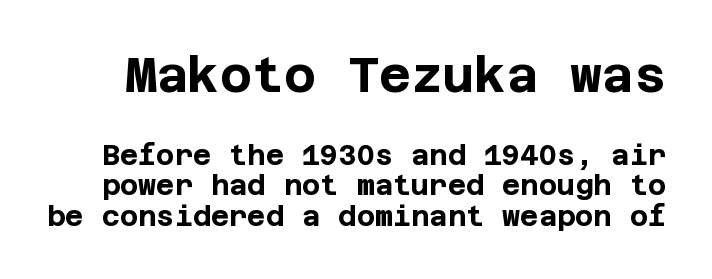
{"serif": "no", "italic": "no", "bold": "yes", "weight": "bold", "width": "normal", "stroke_contrast": "low", "x_height": "large", "underline": "no", "line_spacing": "tight", "line_spacing_ratio": 1.08, "letter_spacing": "normal", "letter_spacing_em": 0.0, "larger_block": "first", "size_ratio": 1.75, "glyph_px": 49}
